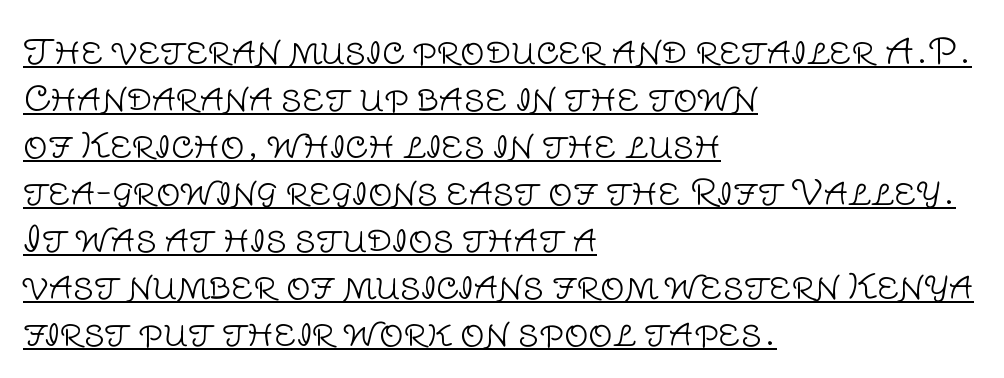
Q: Is the text bold? A: No.
Q: Is the text italic (slanted)? A: Yes.
Q: Is the typeface a serif or a sans-serif typeface? A: Sans-serif.
Q: Is the text underlined? A: Yes.
Q: How is the paragraph aligned? A: Left-aligned.
Q: Is the spacing between letters normal or unusually wide? A: Normal.
Q: Is the spacing between lines tight, normal or loose? A: Normal.
Q: Width (condensed, normal, or wide)? A: Normal.
Q: Stroke contrast? A: Low.
Q: x-height? A: Large.
Q: Monospaced? A: No.
